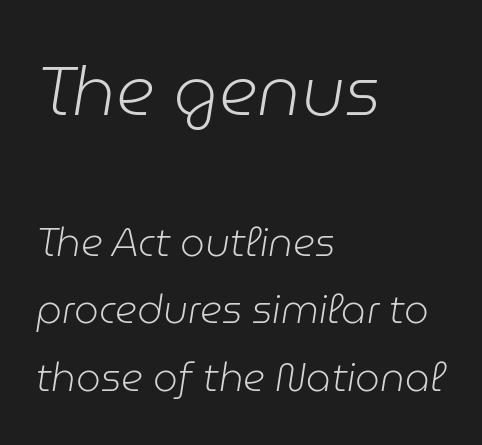
A clean baseline with only descenders dipping below it. A quiet, ordinary-to-light weight characterises the typeface. The emphasis by scale lands on block number one, above. It's the slanting kind of type. Looks like regular typesetting: each glyph gets only the width it needs.
